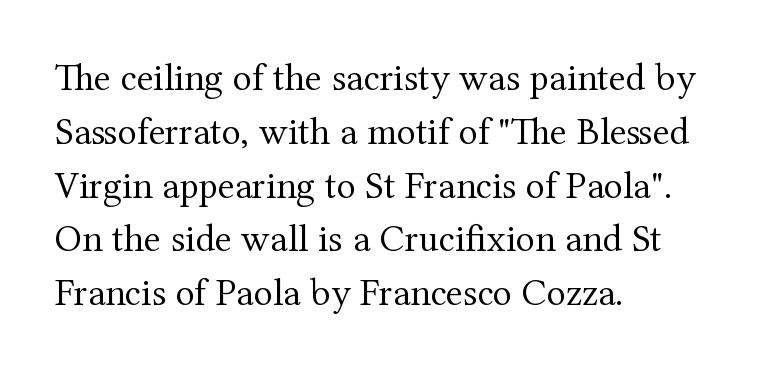
This rendering leaves character spacing at its baseline value. Stroke mass is kept to a normal reading level or below. Anything drawn beneath the words? Only blank space. I'd call this a serif setting — the letters wear small feet.
